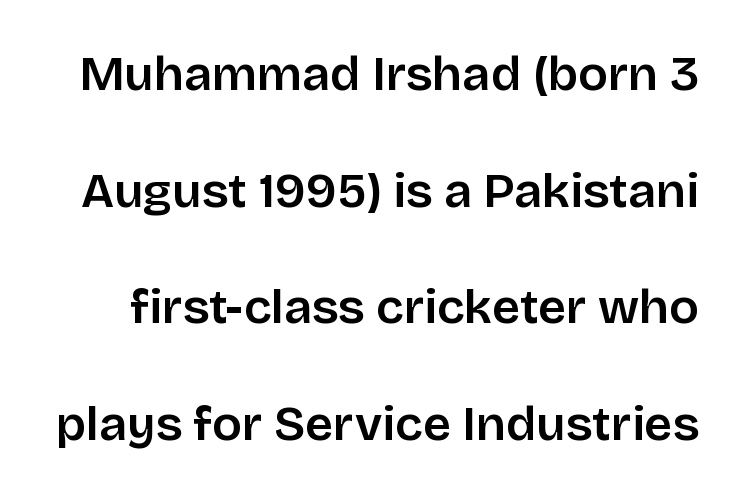
Note the varied advance widths — an 'i' is clearly narrower than an 'm'. Nobody touched the tracking dial on this one. Upright lettering throughout. Nope, no serifs anywhere on these letters. Honestly, the rows look like they've been pulled way apart. Any mark beneath the type? The region is blank.
